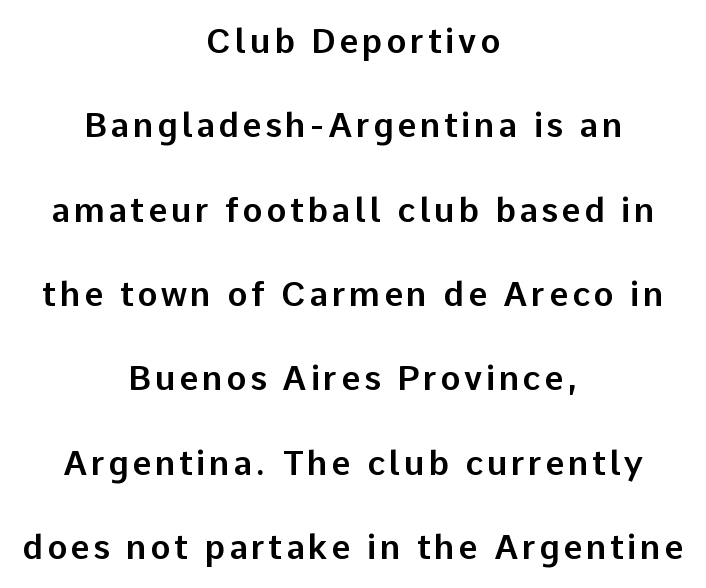
Q: Is the text italic (slanted)? A: No, it is upright.
Q: Is the typeface a serif or a sans-serif typeface? A: Sans-serif.
Q: Is the text underlined? A: No.
Q: How is the paragraph aligned? A: Centered.
Q: Is the spacing between lines tight, normal or loose? A: Loose.
Q: Width (condensed, normal, or wide)? A: Normal.
Q: Stroke contrast? A: Low.
Q: x-height? A: Medium.
Q: Monospaced? A: No.
